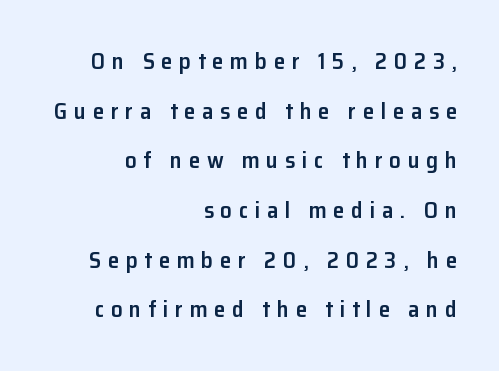
{"italic": "no", "bold": "semi", "underline": "no", "align": "right", "line_spacing": "loose", "line_spacing_ratio": 2.16, "letter_spacing": "wide", "letter_spacing_em": 0.29, "glyph_px": 23}
